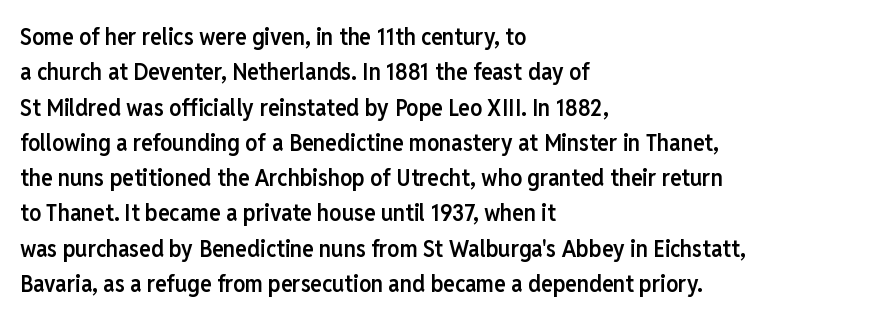
The image shows 24 px text type, upright; set left-aligned, normal line spacing (1.47x), normal letter spacing, not underlined.
